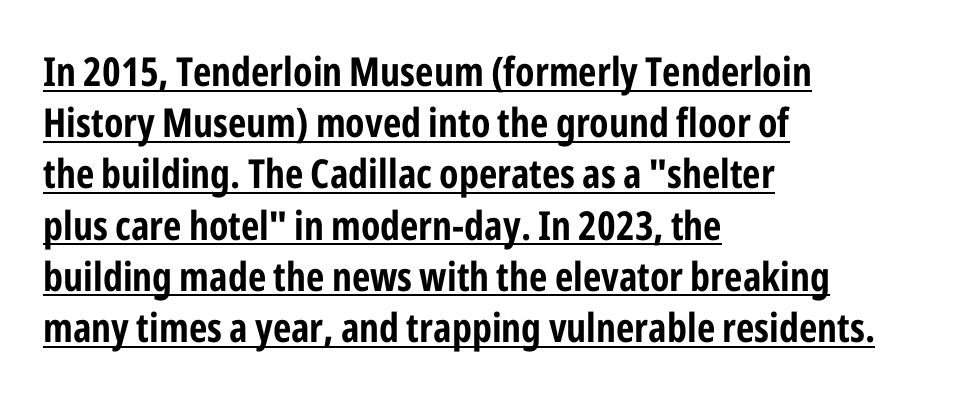
Letter spacing: default. A typesetter would label this face a sans. The rendering uses natural spacing where letterforms have individual widths. Underline: present. Summary of weight: heavy, a full bold. Regarding leading, the lines here are spaced in the standard way.
